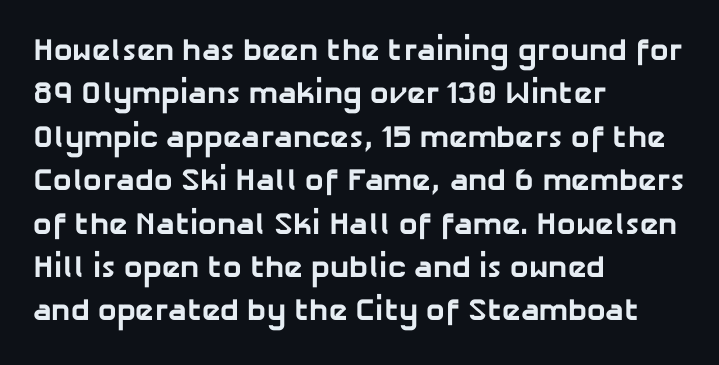
Q: Is the text bold? A: Yes.
Q: Is the typeface a serif or a sans-serif typeface? A: Sans-serif.
Q: Is the text underlined? A: No.
Q: How is the paragraph aligned? A: Left-aligned.
Q: Is the spacing between letters normal or unusually wide? A: Normal.
Q: Is the spacing between lines tight, normal or loose? A: Normal.
Q: Width (condensed, normal, or wide)? A: Normal.
Q: Stroke contrast? A: Low.
Q: x-height? A: Medium.
Q: Monospaced? A: No.
